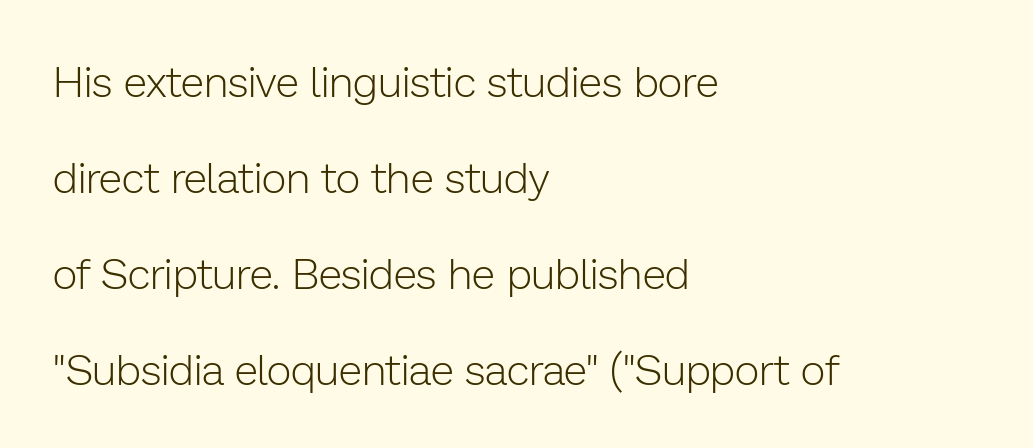
{"serif": "no", "italic": "no", "bold": "no", "weight": "light", "width": "normal", "stroke_contrast": "low", "x_height": "medium", "monospaced": "no", "underline": "no", "align": "left", "line_spacing": "loose", "line_spacing_ratio": 2.23, "letter_spacing": "normal", "letter_spacing_em": 0.0, "glyph_px": 43}
